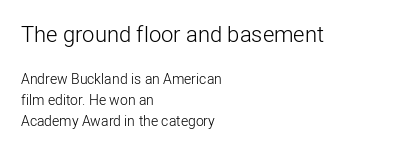
Q: Is the text bold? A: No.
Q: Is the text italic (slanted)? A: No, it is upright.
Q: Is the text underlined? A: No.
Q: How is the paragraph aligned? A: Left-aligned.
Q: Is the spacing between letters normal or unusually wide? A: Normal.
Q: Is the spacing between lines tight, normal or loose? A: Normal.
Q: Which block of text is set in a larger size, the first (top) or the second (bottom)? A: The first (top) one.
